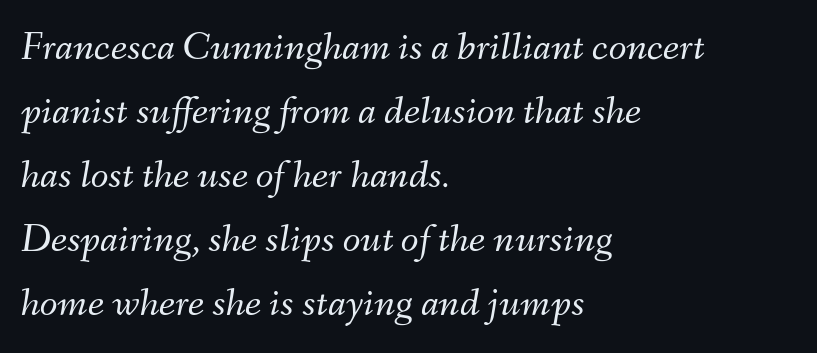
The image shows 41 px light type, italic (leaning right); set left-aligned, normal line spacing (1.56x), normal letter spacing, not underlined; medium stroke contrast and a small x-height.
